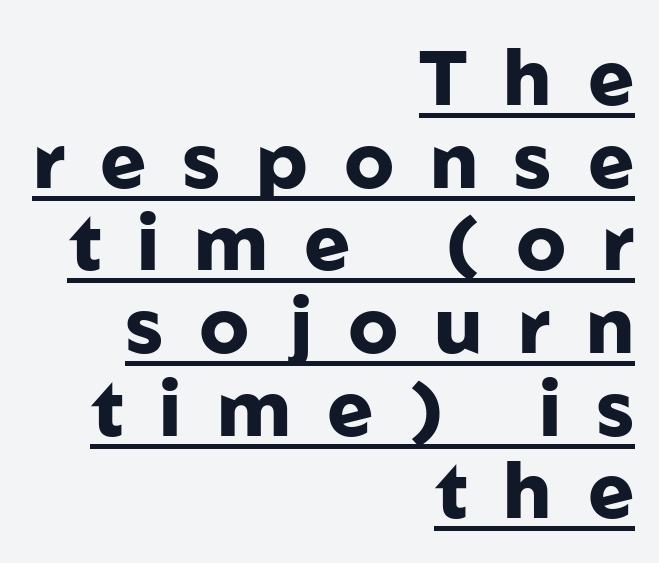
Vertically, the passage feels compressed, each row crowding the next. Classification — sans serif. Each line ends at the same right margin while the left side varies. This sample uses an upright cut, with every glyph sitting square on the baseline. Has an underline been added? It has.
